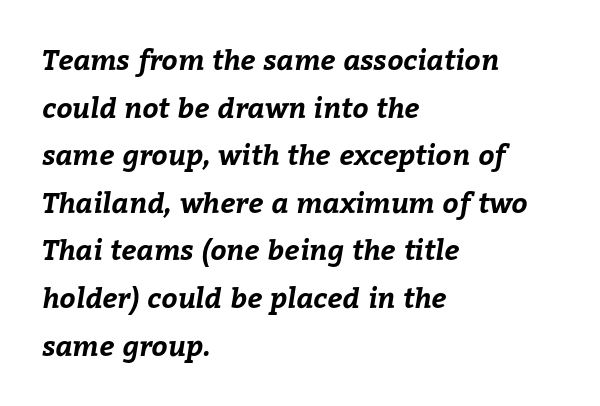
{"bold": "yes", "weight": "bold", "width": "normal", "stroke_contrast": "low", "x_height": "medium", "monospaced": "no", "underline": "no", "align": "left", "line_spacing": "normal", "line_spacing_ratio": 1.7, "letter_spacing": "normal", "letter_spacing_em": 0.0, "glyph_px": 28}
